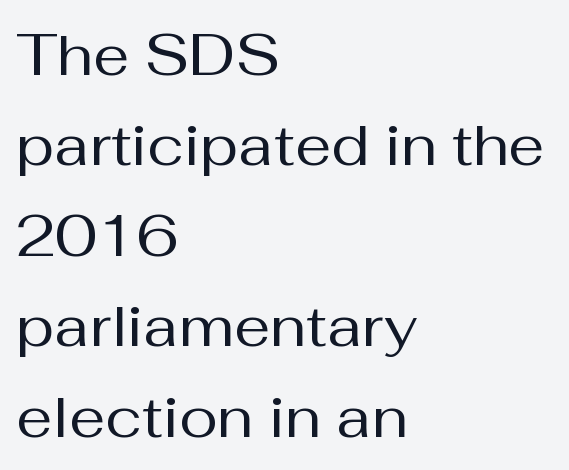
{"serif": "no", "italic": "no", "bold": "no", "weight": "regular", "width": "normal", "stroke_contrast": "medium", "x_height": "medium", "monospaced": "no", "underline": "no", "align": "left", "line_spacing": "normal", "line_spacing_ratio": 1.56, "letter_spacing": "normal", "letter_spacing_em": 0.0, "glyph_px": 58}
